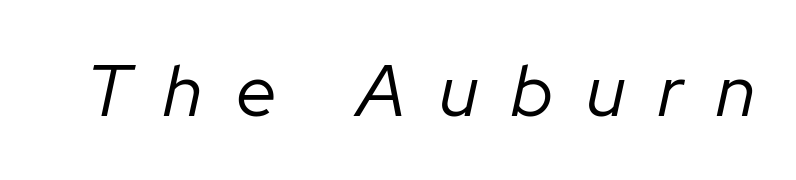
Q: Is the text bold? A: No.
Q: Is the text italic (slanted)? A: Yes, it leans right by about 12 degrees.
Q: Is the text underlined? A: No.
Q: Is the spacing between letters normal or unusually wide? A: Unusually wide.
Q: Width (condensed, normal, or wide)? A: Normal.
Q: Stroke contrast? A: Low.
Q: x-height? A: Medium.
Q: Monospaced? A: No.
